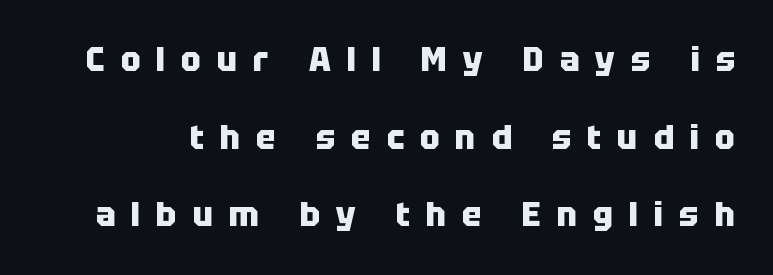
{"serif": "no", "italic": "no", "bold": "yes", "weight": "heavy", "width": "normal", "stroke_contrast": "low", "x_height": "large", "monospaced": "no", "underline": "no", "line_spacing": "loose", "line_spacing_ratio": 2.35, "letter_spacing": "wide", "letter_spacing_em": 0.48, "glyph_px": 33}
